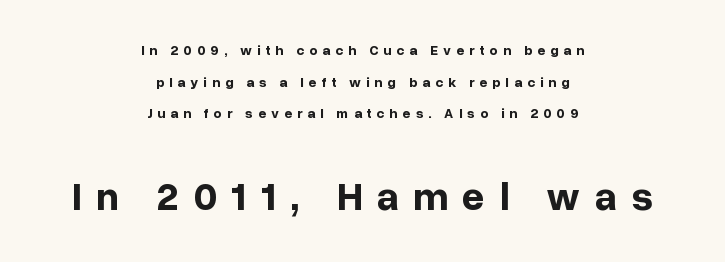
Compared with typical body copy, the letter spacing here is much looser. Are there feet on the stems? There aren't — it's a sans. Compared with typical paragraphs, the rows here are farther apart. The rag falls on both sides of this text block equally.
